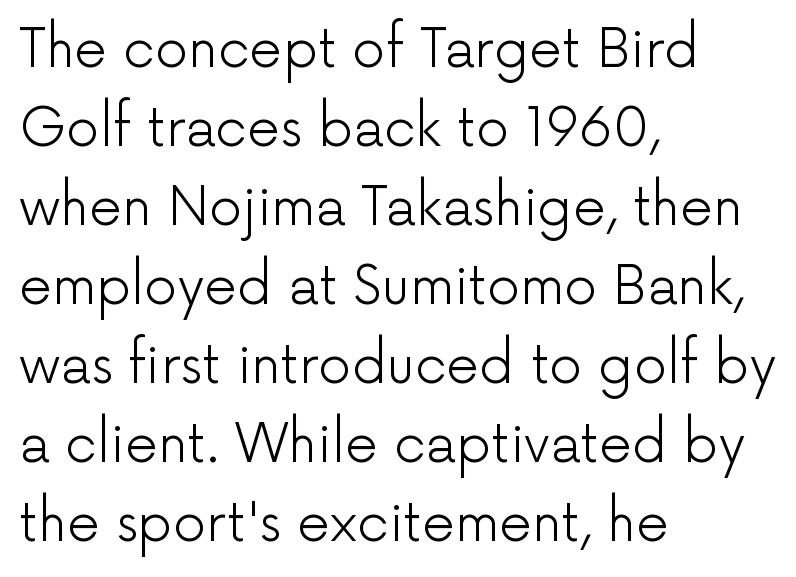
Descender tails drop into unmarked territory. The strokes carry an ordinary text weight at most. The letters advance in unequal steps, a hallmark of proportional type. Leading: standard. The type is set solid horizontally, with unmodified tracking.
